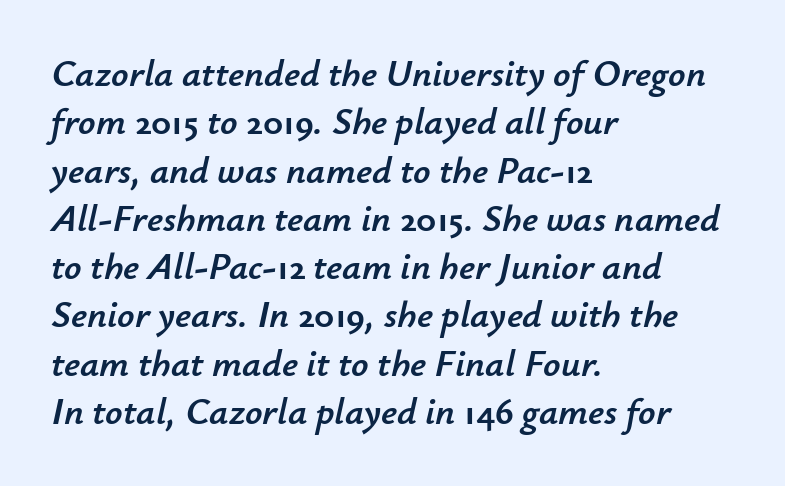
Slant detected: the letters are inclined. Only glyphs here, with clear space below each row. Is there much room between lines? A standard amount, neither cramped nor airy. Is this a fixed-width face? No — the glyphs have proportional, varying widths. The rag falls on the right side of this text block. The face used here is rendered with its standard letterfit.
